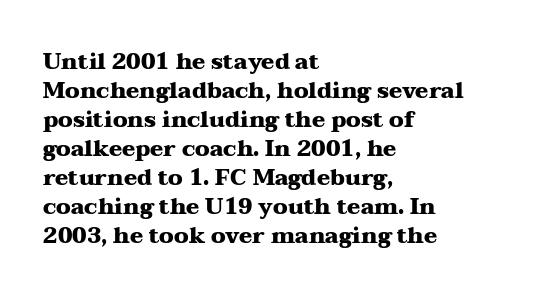
I'd describe the lettering as bold — thick and assertive. Line starts are locked; line ends wander. Nope, not italic — everything's standing straight. Only glyphs here, with clear space below each row.
